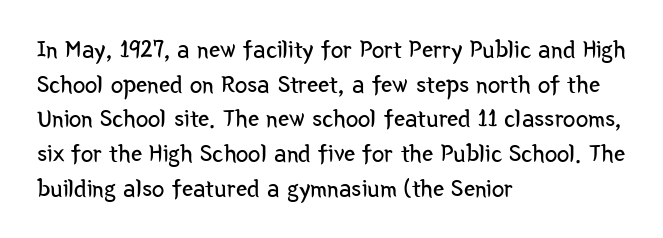
{"italic": "no", "bold": "no", "underline": "no", "align": "left", "line_spacing": "normal", "line_spacing_ratio": 1.39, "letter_spacing": "normal", "letter_spacing_em": 0.0, "glyph_px": 25}
